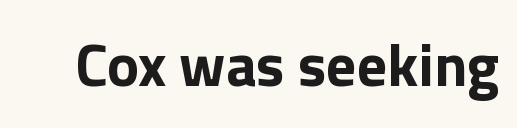
The image shows 60 px bold sans-serif type, upright; set normal letter spacing, not underlined; low stroke contrast and a medium x-height.
